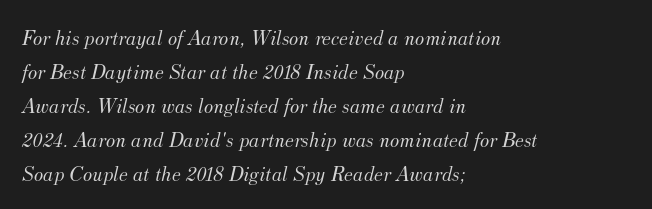
Nobody touched the tracking dial on this one. Normally led — the rows are evenly, conventionally spaced. Letters have the restrained weight of plain body copy at most. Does the copy run flush right? No — it runs flush left. Any mark beneath the type? The region is blank. Observe the lean: these are italic letterforms.
